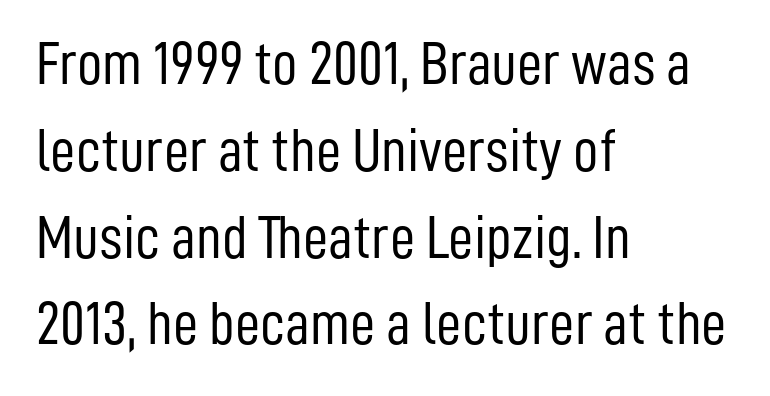
{"serif": "no", "italic": "no", "bold": "no", "weight": "light", "width": "condensed", "stroke_contrast": "low", "x_height": "medium", "monospaced": "no", "underline": "no", "align": "left", "line_spacing": "normal", "line_spacing_ratio": 1.4, "letter_spacing": "normal", "letter_spacing_em": 0.0, "glyph_px": 62}
